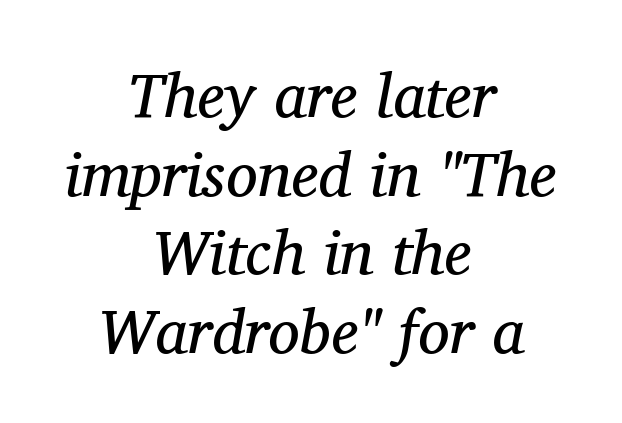
Q: Is the text bold? A: No.
Q: Is the text italic (slanted)? A: Yes, it leans right by about 11 degrees.
Q: Is the typeface a serif or a sans-serif typeface? A: Serif.
Q: Is the text underlined? A: No.
Q: How is the paragraph aligned? A: Centered.
Q: Is the spacing between letters normal or unusually wide? A: Normal.
Q: Is the spacing between lines tight, normal or loose? A: Normal.
Q: Width (condensed, normal, or wide)? A: Normal.
Q: Stroke contrast? A: Medium.
Q: x-height? A: Medium.
Q: Monospaced? A: No.
